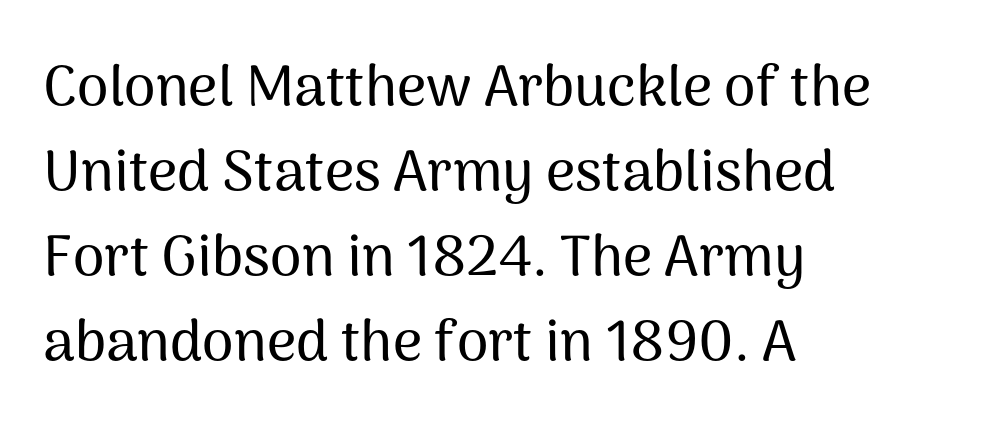
Q: Is the text italic (slanted)? A: No, it is upright.
Q: Is the typeface a serif or a sans-serif typeface? A: Sans-serif.
Q: Is the text underlined? A: No.
Q: How is the paragraph aligned? A: Left-aligned.
Q: Is the spacing between letters normal or unusually wide? A: Normal.
Q: Is the spacing between lines tight, normal or loose? A: Normal.
Q: Width (condensed, normal, or wide)? A: Normal.
Q: Stroke contrast? A: Medium.
Q: x-height? A: Medium.
Q: Monospaced? A: No.
